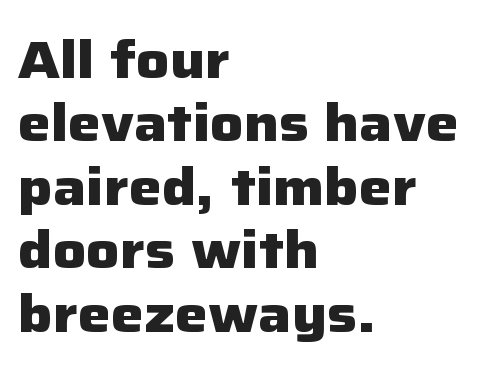
{"serif": "no", "italic": "no", "bold": "yes", "weight": "heavy", "width": "normal", "stroke_contrast": "low", "x_height": "medium", "monospaced": "no", "underline": "no", "align": "left", "line_spacing_ratio": 1.22, "letter_spacing": "normal", "letter_spacing_em": 0.0, "glyph_px": 52}
